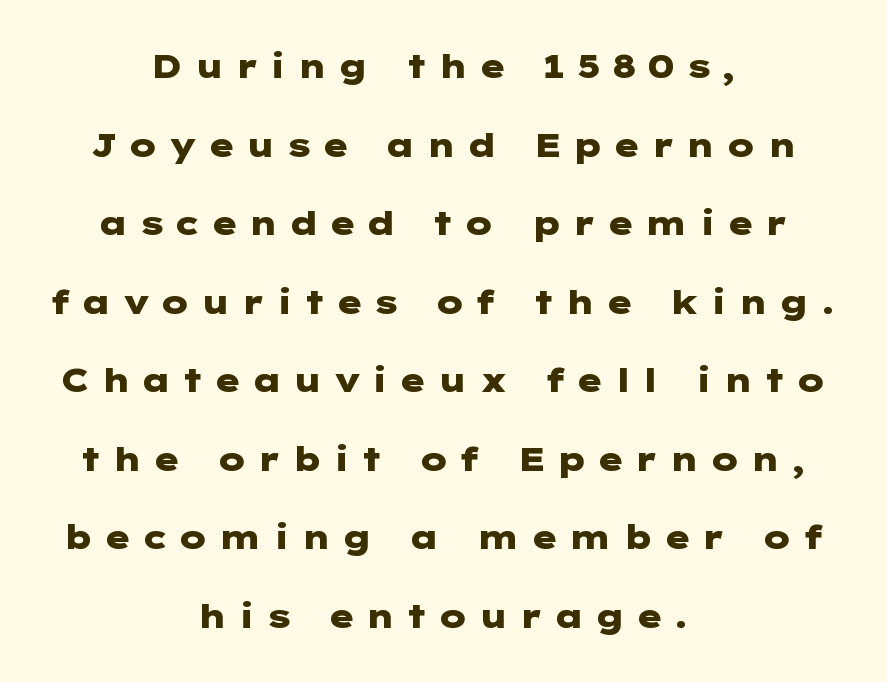
Descender tails drop into unmarked territory. Vertically, the passage feels expansive, rows floating well apart. Characters remain perfectly vertical along every line. Summary of weight: heavy, a full bold. Tracking value appears strongly positive — letters spread wide.
